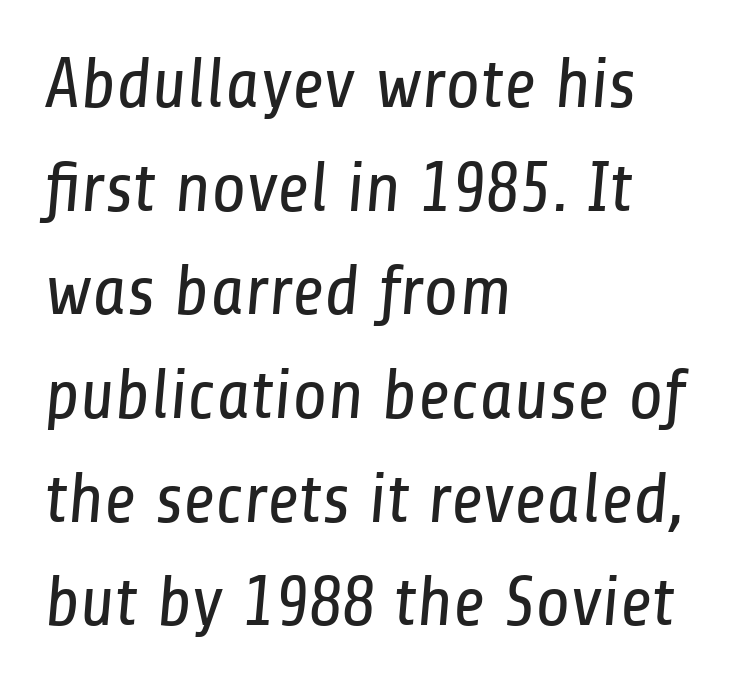
Q: Is the text bold? A: No.
Q: Is the typeface a serif or a sans-serif typeface? A: Sans-serif.
Q: Is the text underlined? A: No.
Q: How is the paragraph aligned? A: Left-aligned.
Q: Is the spacing between letters normal or unusually wide? A: Normal.
Q: Is the spacing between lines tight, normal or loose? A: Normal.
Q: Width (condensed, normal, or wide)? A: Condensed.
Q: Stroke contrast? A: Low.
Q: x-height? A: Medium.
Q: Monospaced? A: No.
